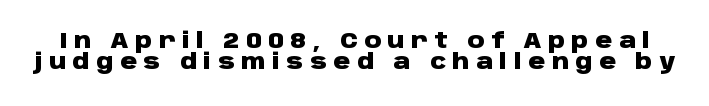
The face used here has the dense, thick strokes of a bold. Decoration check: the copy has no underline. Observe the wide spacing: letters keep a clear distance from each other. In terms of posture, this sample is upright. Vertically, the passage feels compressed, each row crowding the next.
